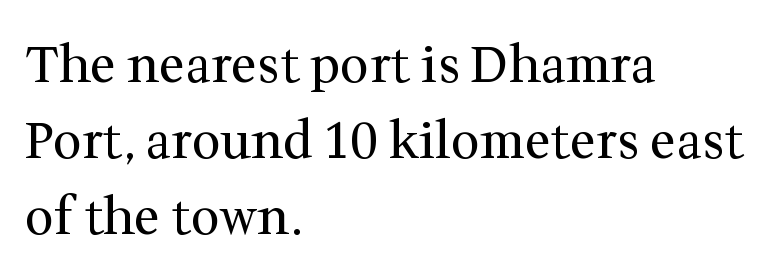
Interline gaps are of average width in this sample. Caption: face not bold, strokes unweighted. Letters rest on an invisible, unmarked baseline. Is there any slant? The stems are plumb. Think of a printed novel: that variable character pitch is what you see here.
